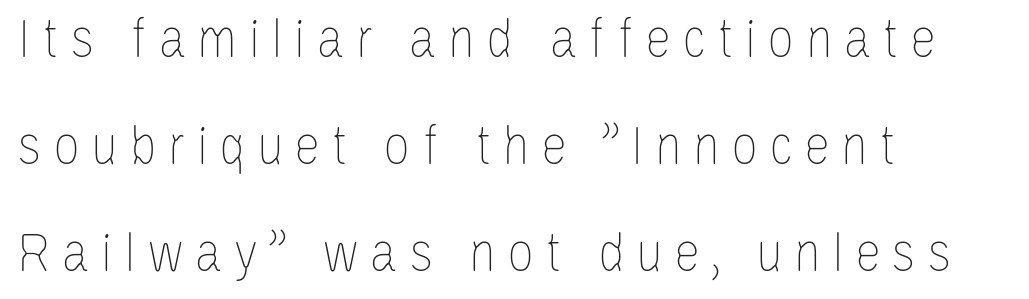
{"italic": "no", "bold": "no", "weight": "thin", "width": "condensed", "stroke_contrast": "low", "x_height": "large", "monospaced": "no", "underline": "no", "align": "left", "line_spacing_ratio": 1.81, "glyph_px": 59}
